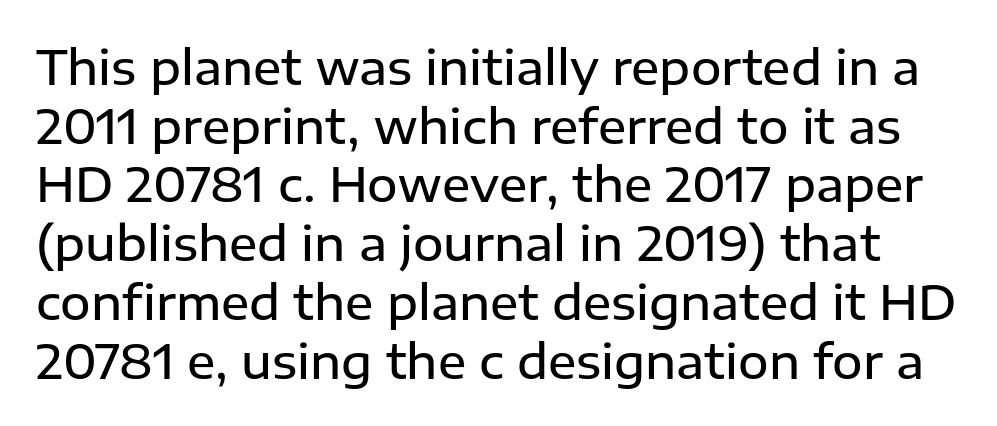
The image shows 47 px semibold sans-serif type, upright; set normal line spacing (1.25x), normal letter spacing, not underlined; low stroke contrast and a medium x-height.
